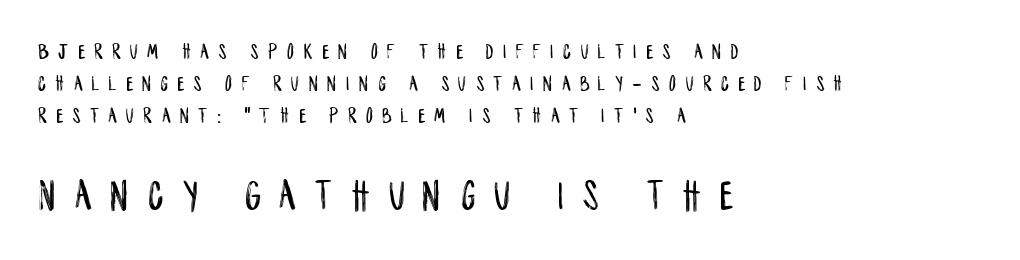
The image shows 44 px condensed sans-serif type, upright; set left-aligned, normal line spacing (1.45x), unusually wide letter spacing (+0.44 em), not underlined; the second (bottom) block is 2.0x larger; low stroke contrast and a large x-height.
